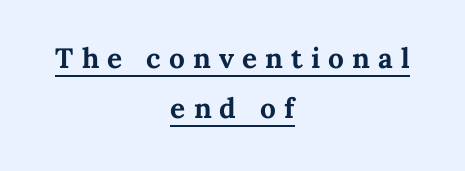
Q: Is the text bold? A: Yes.
Q: Is the text italic (slanted)? A: No, it is upright.
Q: Is the text underlined? A: Yes.
Q: How is the paragraph aligned? A: Centered.
Q: Is the spacing between letters normal or unusually wide? A: Unusually wide.
Q: Width (condensed, normal, or wide)? A: Normal.
Q: Stroke contrast? A: Medium.
Q: x-height? A: Medium.
Q: Monospaced? A: No.
